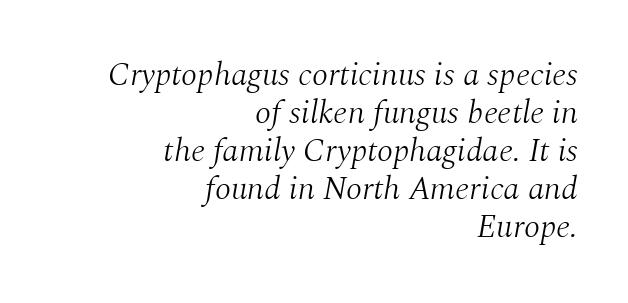
The image shows 33 px light serif type, italic (leaning right); set right-aligned, tight line spacing (1.15x), normal letter spacing, not underlined; medium stroke contrast and a medium x-height.
